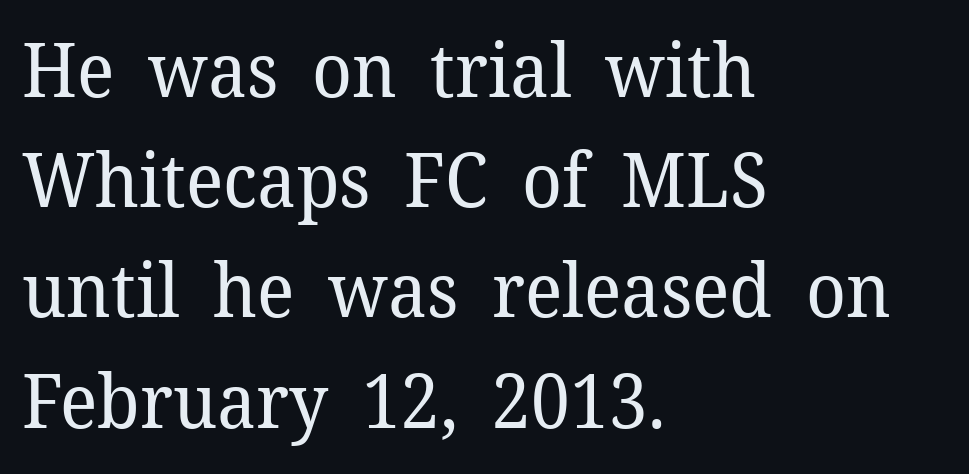
{"serif": "yes", "italic": "no", "bold": "no", "weight": "regular", "width": "normal", "stroke_contrast": "low", "x_height": "medium", "monospaced": "no", "underline": "no", "align": "left", "line_spacing": "normal", "line_spacing_ratio": 1.47, "letter_spacing": "normal", "letter_spacing_em": 0.0, "glyph_px": 75}
